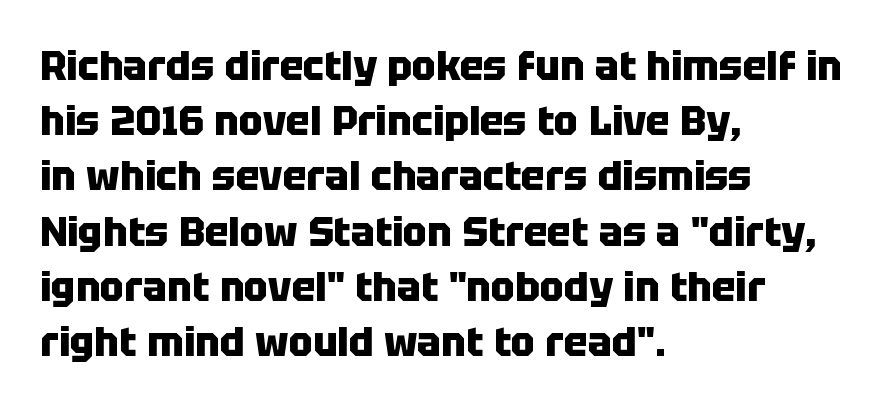
This block has exactly the height ordinary leading produces. The specimen reads as upright at a glance. Note the varied advance widths — an 'i' is clearly narrower than an 'm'. The space directly below the letters is spotless. The type family on display is of the sans-serif kind.
